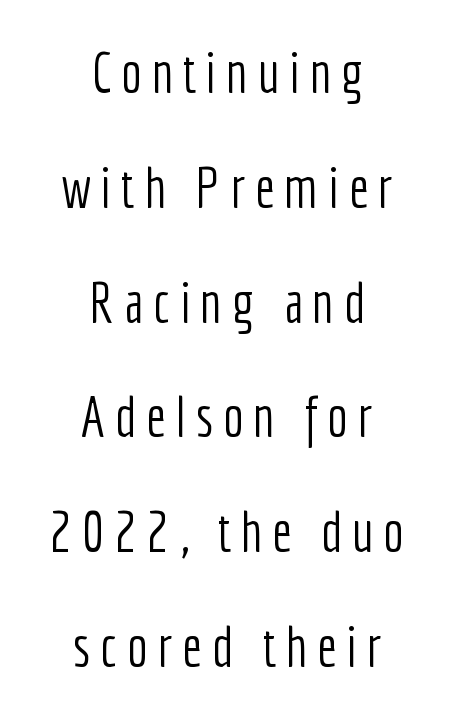
{"serif": "no", "italic": "no", "bold": "no", "weight": "light", "width": "condensed", "stroke_contrast": "low", "x_height": "medium", "monospaced": "no", "underline": "no", "align": "center", "line_spacing": "loose", "line_spacing_ratio": 2.05, "glyph_px": 56}
